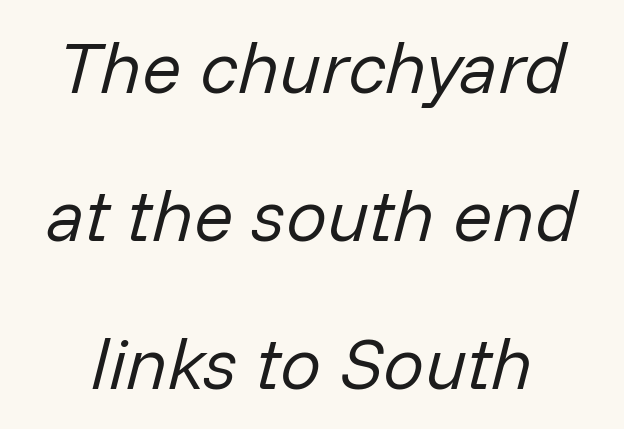
The image shows 73 px regular-weight type, italic (leaning right); set loose line spacing (2.03x), normal letter spacing, not underlined; low stroke contrast and a medium x-height.
